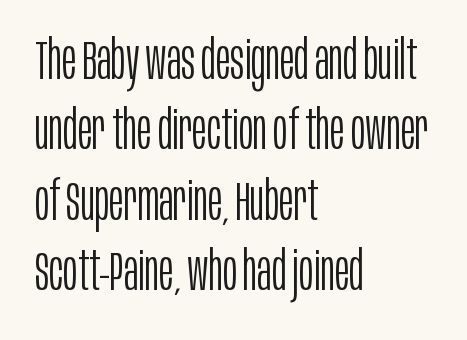
{"serif": "no", "italic": "no", "bold": "no", "weight": "light", "width": "condensed", "stroke_contrast": "low", "x_height": "large", "monospaced": "no", "underline": "no", "align": "left", "line_spacing": "normal", "line_spacing_ratio": 1.28, "letter_spacing": "normal", "letter_spacing_em": 0.0, "glyph_px": 55}
